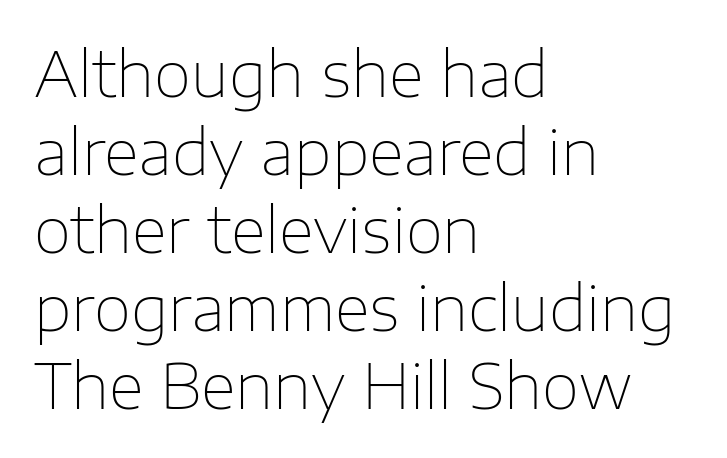
The image shows 61 px thin sans-serif type, upright; set left-aligned, normal line spacing (1.28x), normal letter spacing, not underlined; low stroke contrast and a medium x-height.
